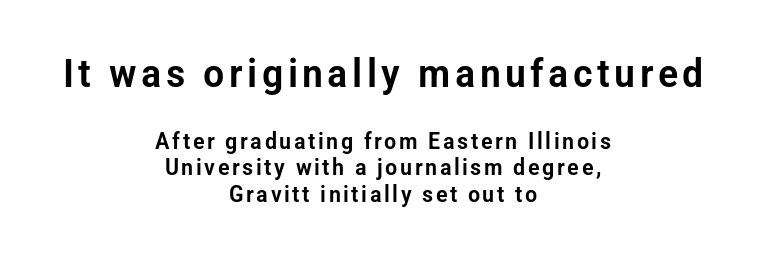
The image shows 40 px condensed sans-serif type, upright; set centered, tight line spacing (1.15x), not underlined; the first (top) block is 1.74x larger; low stroke contrast and a medium x-height.
